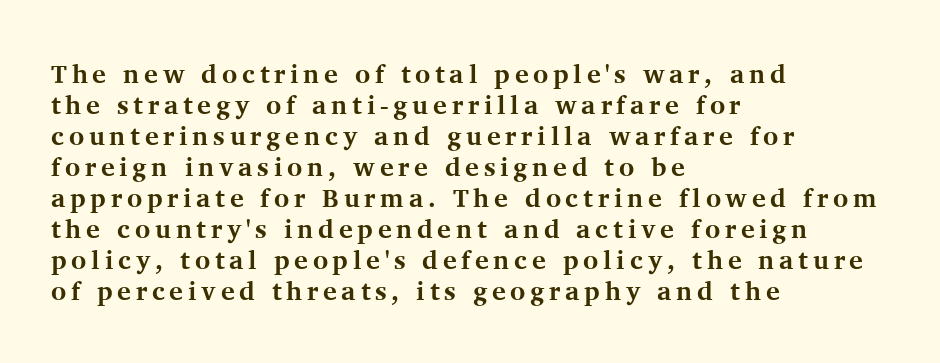
Nope, not italic — everything's standing straight. Caption: bold face, heavy strokes. The paragraph shown leans on its left margin. The baseline area is clear.
